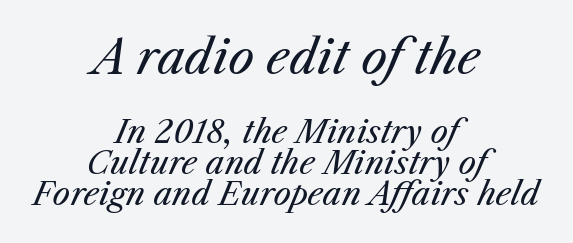
The image shows 46 px regular-weight type, italic (leaning right); set centered, tight line spacing (1.0x), normal letter spacing, not underlined; the first (top) block is 1.48x larger; medium stroke contrast and a medium x-height.
